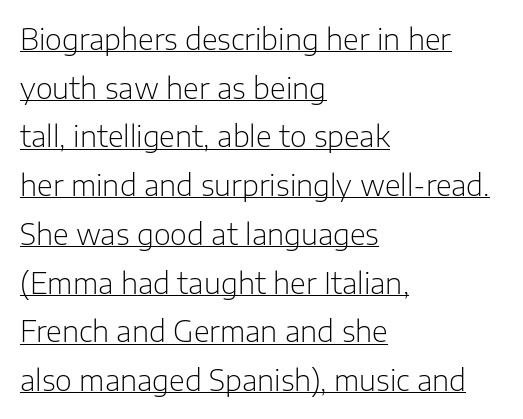
You could not count columns in this text — the font is proportionally spaced. A normal amount of white space separates one row of letters from the next. Does extra space separate the letters? No, they use regular spacing. Compared with undecorated copy, this sample adds a rule below the words.
